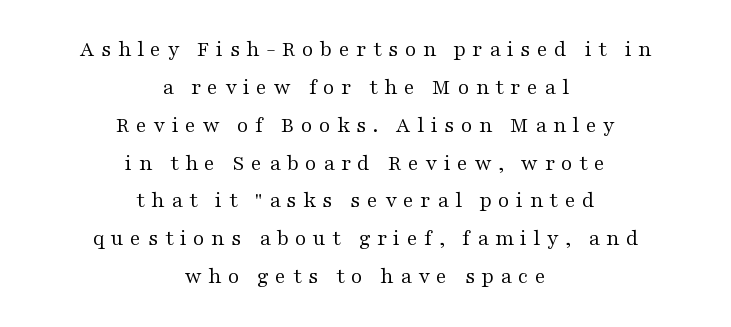
The image shows 22 px text type, upright; set centered, line spacing 1.72x, unusually wide letter spacing (+0.29 em), not underlined.
